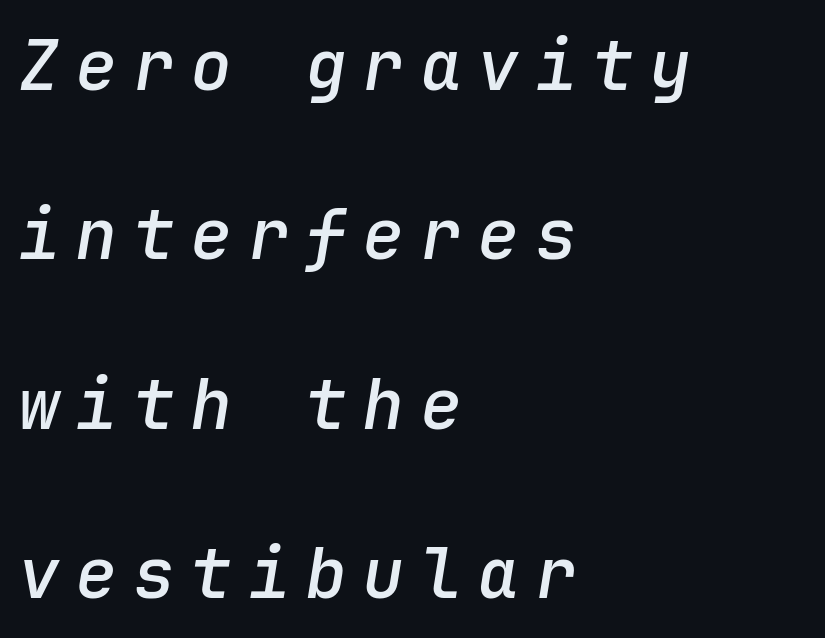
The image shows 70 px semibold type, italic (leaning right), monospaced; set left-aligned, loose line spacing (2.42x), unusually wide letter spacing (+0.22 em), not underlined; low stroke contrast and a medium x-height.
